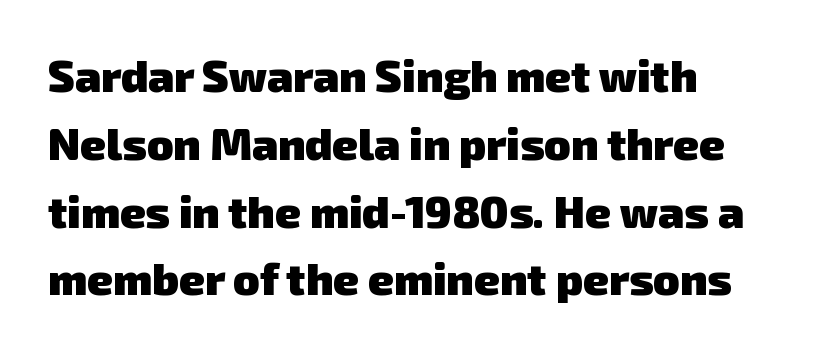
The letters are bold, with thick, heavy strokes. The rendering uses natural spacing where letterforms have individual widths. The strip under each line holds only bare page. Check where the strokes stop: nothing finishes them off — pure sans.
